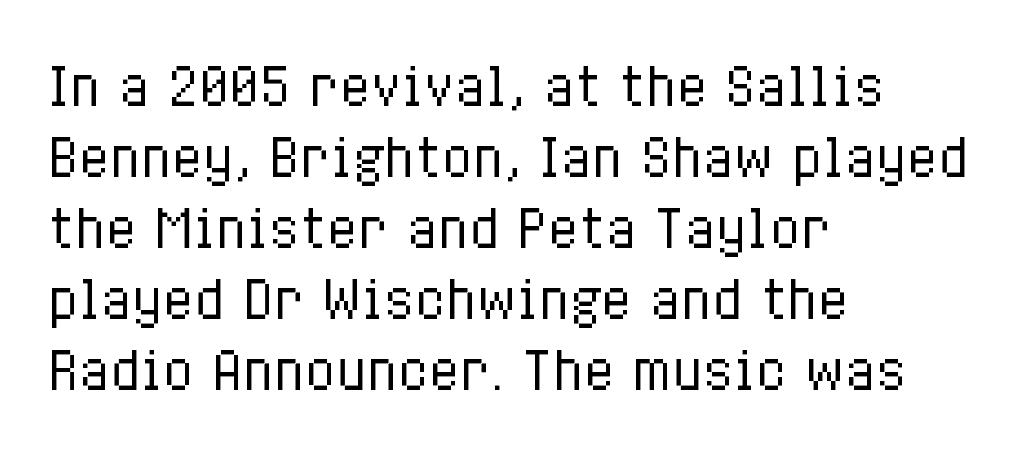
The image shows 51 px regular-weight, condensed type, upright; set left-aligned, normal line spacing (1.39x), normal letter spacing, not underlined; low stroke contrast and a medium x-height.
